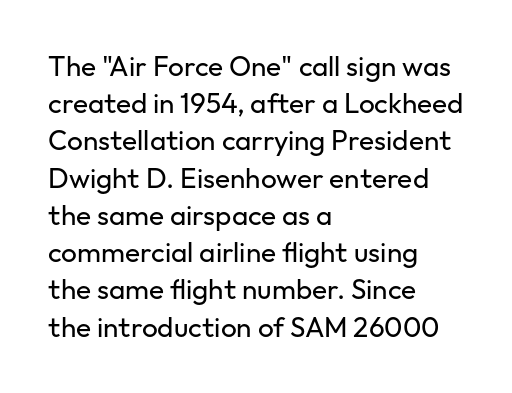
{"serif": "no", "italic": "no", "bold": "no", "weight": "regular", "width": "normal", "stroke_contrast": "low", "x_height": "medium", "monospaced": "no", "underline": "no", "align": "left", "line_spacing": "normal", "line_spacing_ratio": 1.33, "letter_spacing": "normal", "letter_spacing_em": 0.0, "glyph_px": 28}
